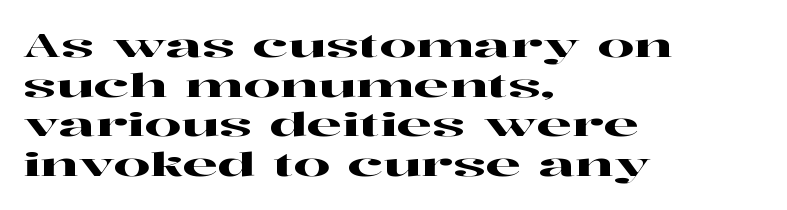
The image shows 32 px wide serif type, upright; set left-aligned, line spacing 1.24x, normal letter spacing, not underlined; high stroke contrast and a medium x-height.
